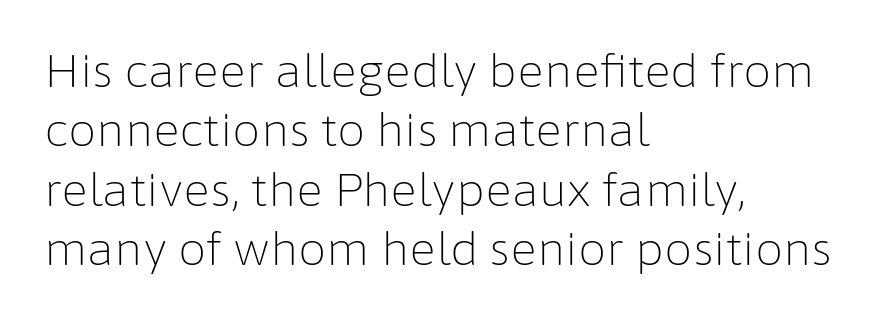
A typesetter would label this face a sans. A typesetter would call this zero additional tracking. Looks like regular typesetting: each glyph gets only the width it needs. Letters have the restrained weight of plain body copy at most.
